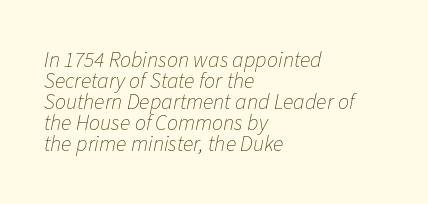
The image shows 22 px text type, italic (leaning right); set left-aligned, tight line spacing (0.95x), normal letter spacing, not underlined.
